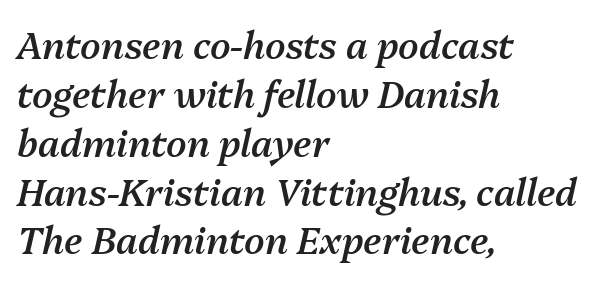
Q: Is the text bold? A: Semi-bold.
Q: Is the text italic (slanted)? A: Yes, it leans right by about 13 degrees.
Q: Is the text underlined? A: No.
Q: How is the paragraph aligned? A: Left-aligned.
Q: Is the spacing between letters normal or unusually wide? A: Normal.
Q: Is the spacing between lines tight, normal or loose? A: Normal.
Q: Width (condensed, normal, or wide)? A: Normal.
Q: Stroke contrast? A: Medium.
Q: x-height? A: Medium.
Q: Monospaced? A: No.
